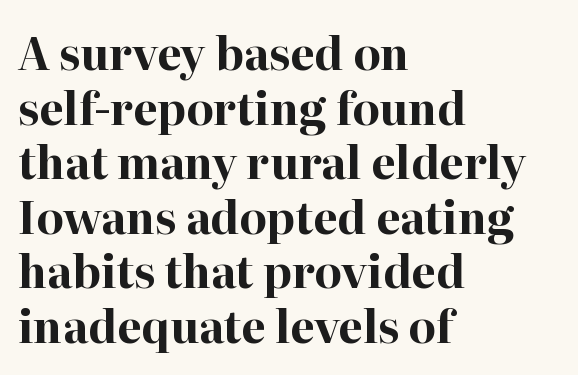
The horizontal fit of the characters is conventional and even. A roman cut, with each character standing at attention. This rendering uses left alignment, leaving the right contour irregular. Look at the stroke-to-counter ratio: heavy, a bold. Each letter's strokes conclude with small projecting serifs.
